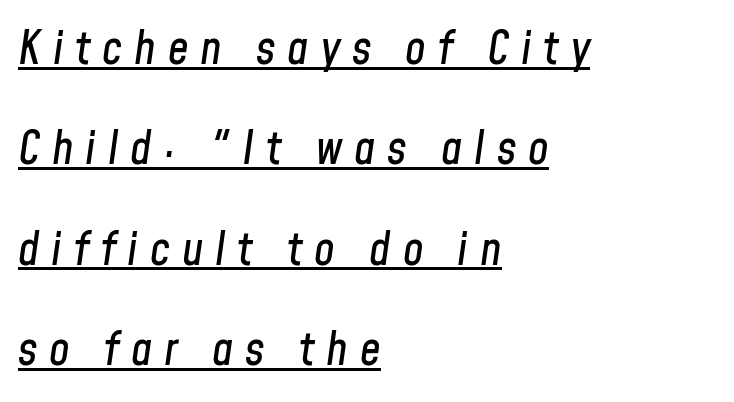
Q: Is the text italic (slanted)? A: Yes, it leans right by about 8 degrees.
Q: Is the text underlined? A: Yes.
Q: How is the paragraph aligned? A: Left-aligned.
Q: Is the spacing between letters normal or unusually wide? A: Unusually wide.
Q: Is the spacing between lines tight, normal or loose? A: Loose.
Q: Width (condensed, normal, or wide)? A: Condensed.
Q: Stroke contrast? A: Low.
Q: x-height? A: Medium.
Q: Monospaced? A: No.
